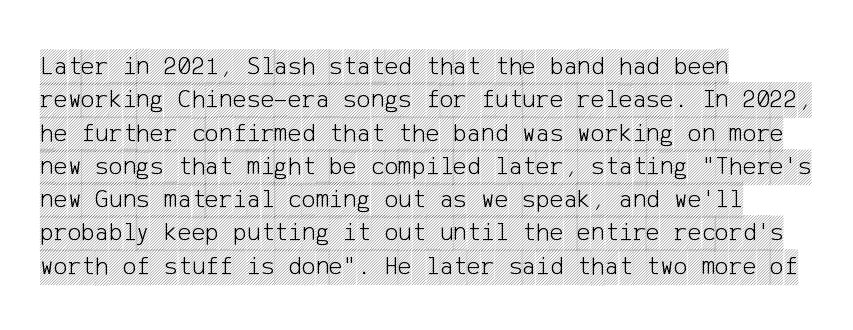
Beneath every word, the page is bare. Evenly set lines give the paragraph a standard silhouette. The compositor pushed each line to the left boundary. Spacing between characters is what you'd get straight out of the box. When letters stand straight like this, we call the style roman or upright.
